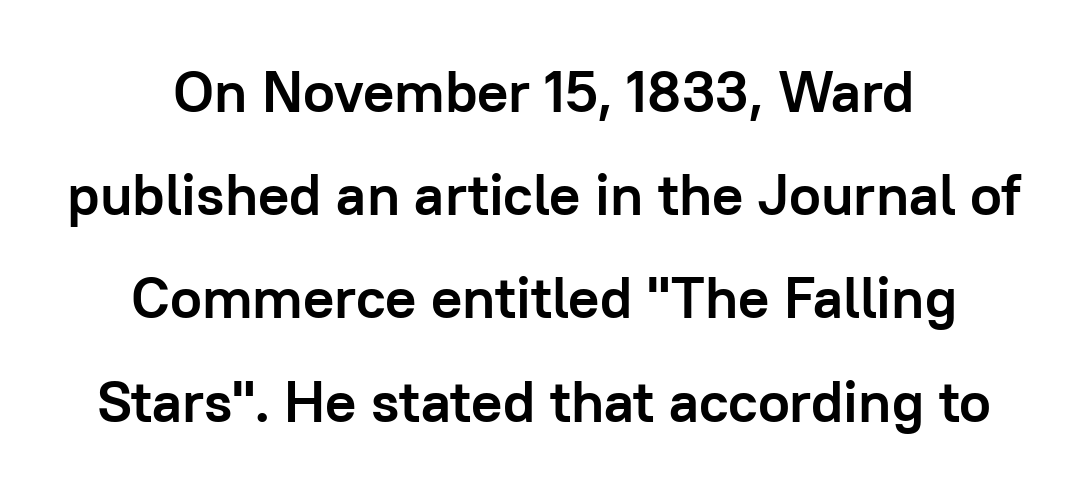
You'd pick this weight for a headline — it's a proper bold. The string is rendered with underlining switched off. In terms of letterform style, serifs are entirely absent. Each word holds together tightly as a unit, with standard inter-letter gaps. The typography opts for an upright posture over an oblique one.
